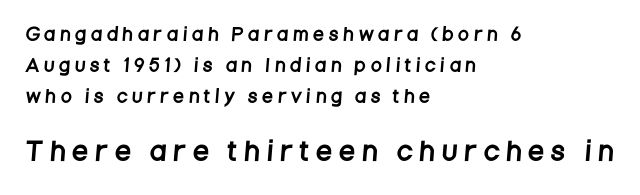
{"underline": "no", "align": "left", "line_spacing_ratio": 1.82, "letter_spacing": "wide", "letter_spacing_em": 0.33, "larger_block": "second", "size_ratio": 1.47, "glyph_px": 25}
